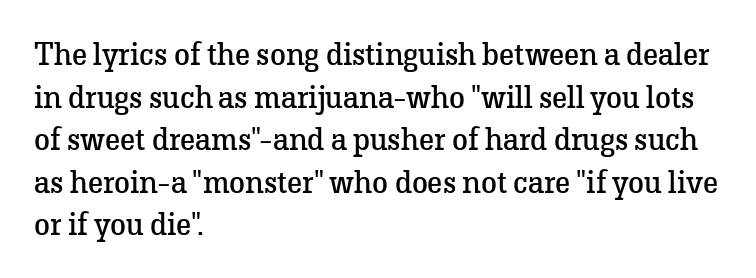
The image shows 32 px regular-weight serif type, upright; set left-aligned, normal line spacing (1.33x), normal letter spacing, not underlined; low stroke contrast and a medium x-height.
